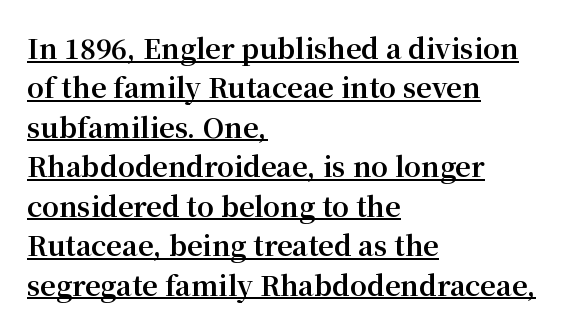
{"italic": "no", "bold": "yes", "underline": "yes", "align": "left", "line_spacing": "normal", "line_spacing_ratio": 1.46, "letter_spacing": "normal", "letter_spacing_em": 0.0, "glyph_px": 27}
